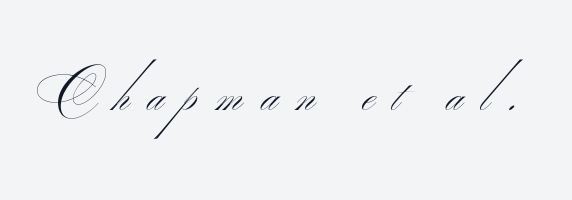
The space beneath each line is pristine and unruled. The rendering uses natural spacing where letterforms have individual widths. Stroke mass is kept to a normal reading level or below. In terms of letterspacing, this is a distinctly airy, spread setting. Is this a sans? Yes — the strokes have no serifs.
